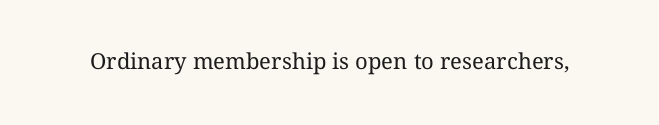
{"italic": "no", "bold": "no", "underline": "no", "letter_spacing": "normal", "letter_spacing_em": 0.0, "glyph_px": 22}
